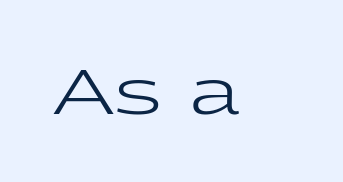
{"serif": "no", "italic": "no", "bold": "no", "weight": "regular", "width": "wide", "stroke_contrast": "low", "x_height": "medium", "monospaced": "no", "underline": "no", "letter_spacing": "normal", "letter_spacing_em": 0.0, "glyph_px": 62}
